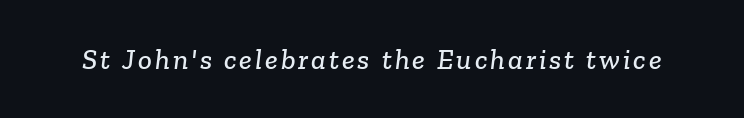
The image shows 29 px serif type; set not underlined; low stroke contrast and a medium x-height.
